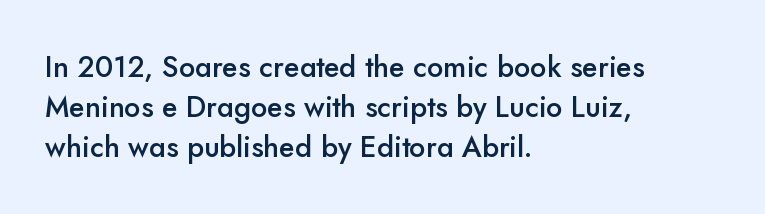
Q: Is the text bold? A: Semi-bold.
Q: Is the text italic (slanted)? A: No, it is upright.
Q: Is the typeface a serif or a sans-serif typeface? A: Sans-serif.
Q: Is the text underlined? A: No.
Q: How is the paragraph aligned? A: Left-aligned.
Q: Is the spacing between letters normal or unusually wide? A: Normal.
Q: Is the spacing between lines tight, normal or loose? A: Normal.
Q: Width (condensed, normal, or wide)? A: Normal.
Q: Stroke contrast? A: Low.
Q: x-height? A: Small.
Q: Monospaced? A: No.
